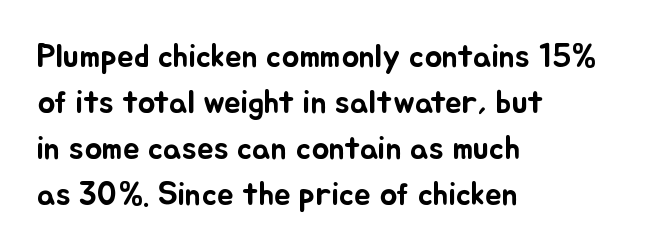
The image shows 33 px text type, upright; set left-aligned, normal line spacing (1.39x), normal letter spacing, not underlined; low stroke contrast and a small x-height.
